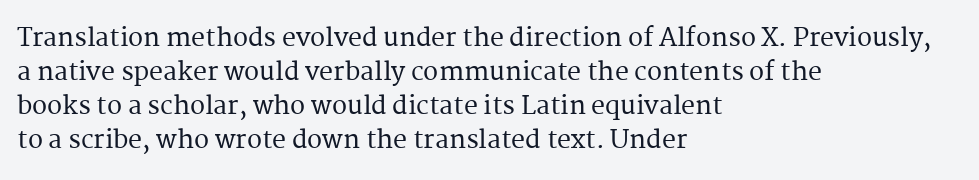
Q: Is the text italic (slanted)? A: No, it is upright.
Q: Is the text underlined? A: No.
Q: How is the paragraph aligned? A: Left-aligned.
Q: Is the spacing between letters normal or unusually wide? A: Normal.
Q: Is the spacing between lines tight, normal or loose? A: Normal.
